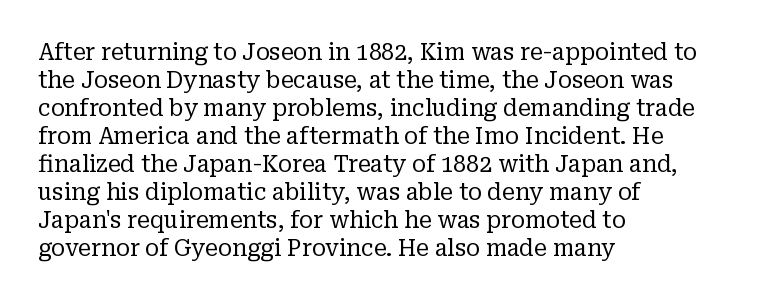
The image shows 23 px text type, upright; set left-aligned, line spacing 1.22x, normal letter spacing, not underlined.
